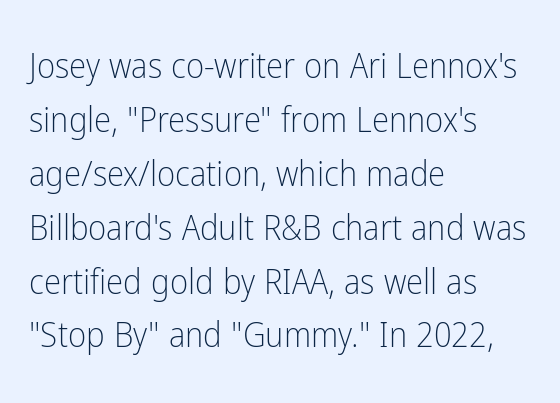
Q: Is the text bold? A: No.
Q: Is the text italic (slanted)? A: No, it is upright.
Q: Is the typeface a serif or a sans-serif typeface? A: Sans-serif.
Q: Is the text underlined? A: No.
Q: How is the paragraph aligned? A: Left-aligned.
Q: Is the spacing between letters normal or unusually wide? A: Normal.
Q: Is the spacing between lines tight, normal or loose? A: Normal.
Q: Width (condensed, normal, or wide)? A: Condensed.
Q: Stroke contrast? A: Low.
Q: x-height? A: Medium.
Q: Monospaced? A: No.
